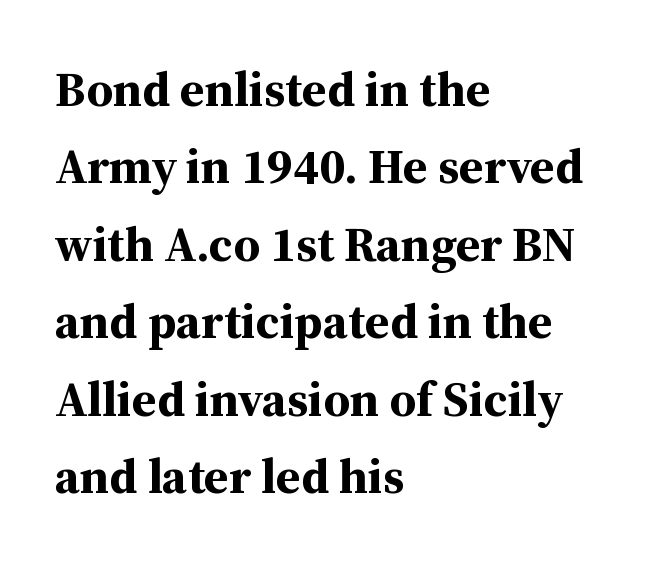
Q: Is the text bold? A: Yes.
Q: Is the text italic (slanted)? A: No, it is upright.
Q: Is the typeface a serif or a sans-serif typeface? A: Serif.
Q: Is the text underlined? A: No.
Q: How is the paragraph aligned? A: Left-aligned.
Q: Is the spacing between letters normal or unusually wide? A: Normal.
Q: Is the spacing between lines tight, normal or loose? A: Normal.
Q: Width (condensed, normal, or wide)? A: Normal.
Q: Stroke contrast? A: Medium.
Q: x-height? A: Medium.
Q: Monospaced? A: No.
